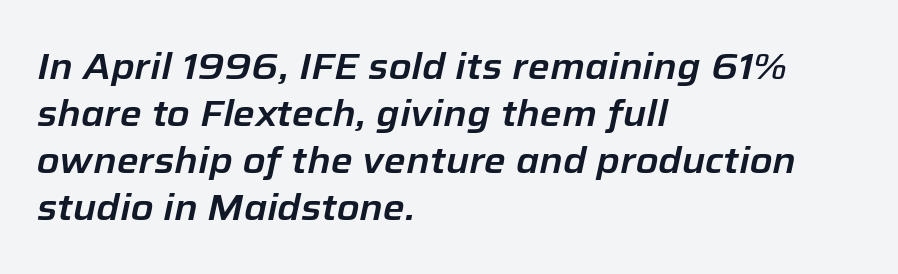
The image shows 37 px text type, italic (leaning right); set left-aligned, normal line spacing (1.27x), normal letter spacing, not underlined; low stroke contrast and a medium x-height.
